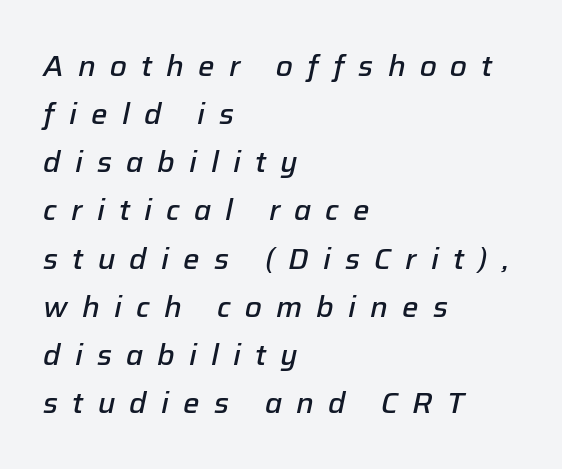
{"italic": "yes", "lean": "right", "slant_degrees": 12, "bold": "semi", "weight": "semibold", "width": "normal", "stroke_contrast": "low", "x_height": "medium", "monospaced": "no", "underline": "no", "align": "left", "line_spacing": "normal", "line_spacing_ratio": 1.66, "letter_spacing": "wide", "letter_spacing_em": 0.49, "glyph_px": 29}
